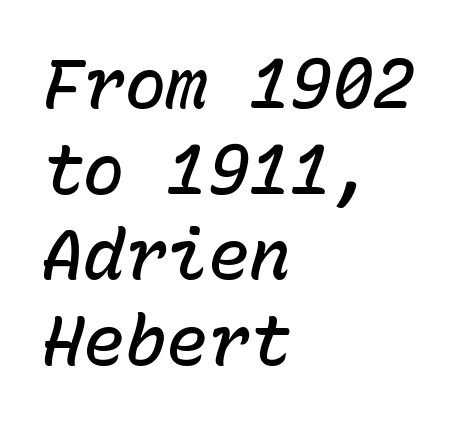
The image shows 69 px semibold type, italic (leaning right), monospaced; set left-aligned, line spacing 1.24x, normal letter spacing, not underlined; low stroke contrast and a medium x-height.
